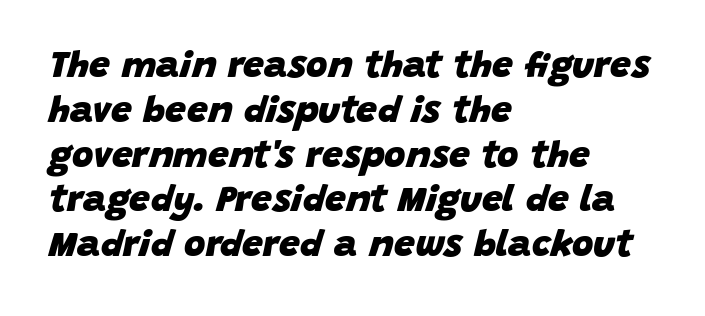
Q: Is the text bold? A: Yes.
Q: Is the text italic (slanted)? A: Yes, it leans right by about 15 degrees.
Q: Is the text underlined? A: No.
Q: How is the paragraph aligned? A: Left-aligned.
Q: Is the spacing between letters normal or unusually wide? A: Normal.
Q: Width (condensed, normal, or wide)? A: Normal.
Q: Stroke contrast? A: Low.
Q: x-height? A: Large.
Q: Monospaced? A: No.
